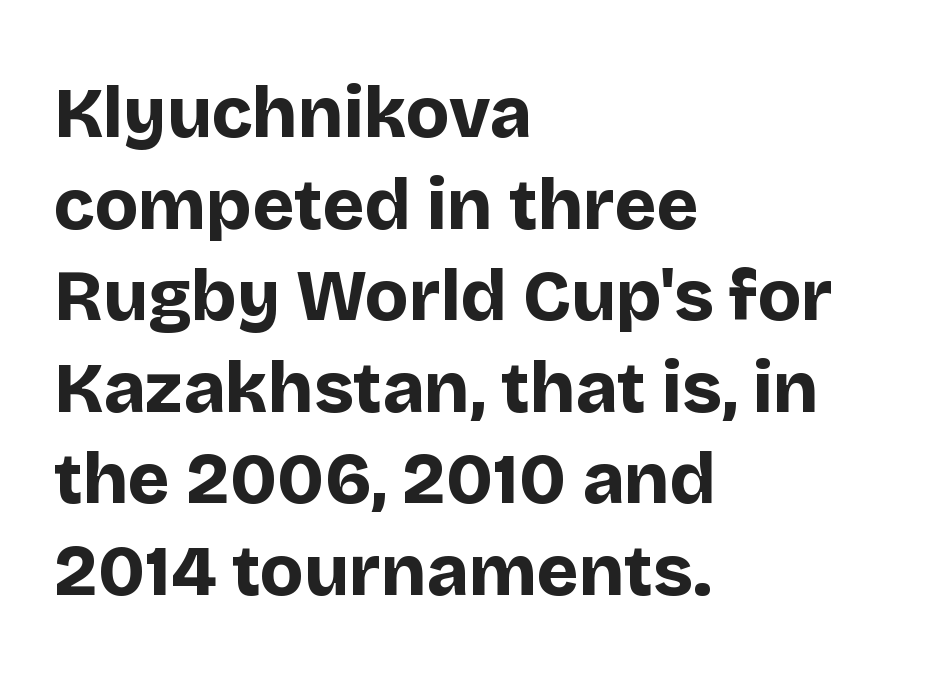
The image shows 71 px bold sans-serif type, upright; set left-aligned, normal line spacing (1.29x), normal letter spacing, not underlined; low stroke contrast and a large x-height.
